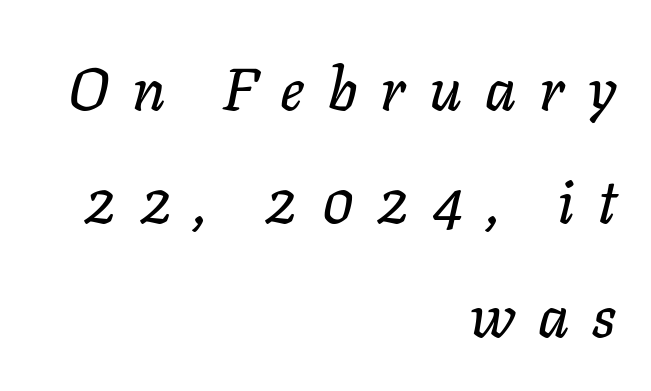
{"italic": "yes", "lean": "right", "slant_degrees": 11, "width": "normal", "stroke_contrast": "low", "x_height": "medium", "monospaced": "no", "underline": "no", "align": "right", "line_spacing_ratio": 1.89, "letter_spacing": "wide", "letter_spacing_em": 0.38, "glyph_px": 60}
